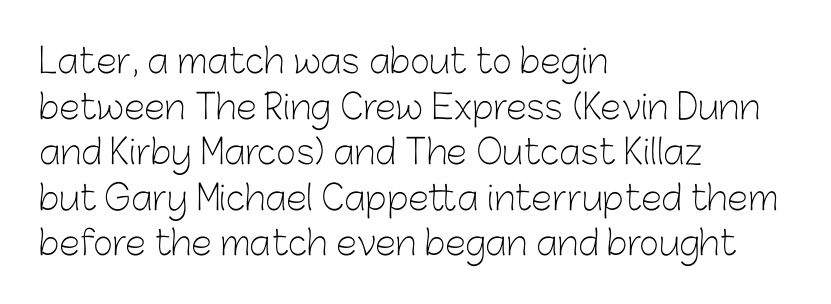
{"serif": "no", "italic": "no", "bold": "no", "weight": "light", "width": "normal", "stroke_contrast": "low", "x_height": "medium", "monospaced": "no", "underline": "no", "align": "left", "line_spacing": "normal", "line_spacing_ratio": 1.34, "letter_spacing": "normal", "letter_spacing_em": 0.0, "glyph_px": 34}
